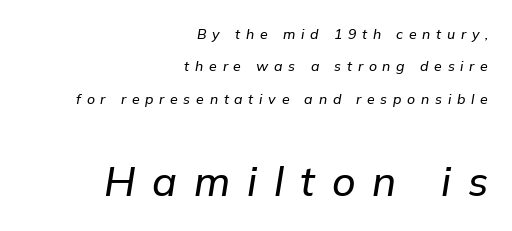
{"italic": "yes", "lean": "right", "slant_degrees": 9, "width": "normal", "stroke_contrast": "low", "x_height": "medium", "monospaced": "no", "underline": "no", "align": "right", "line_spacing": "loose", "line_spacing_ratio": 2.31, "letter_spacing": "wide", "letter_spacing_em": 0.41, "larger_block": "second", "size_ratio": 2.93, "glyph_px": 41}
